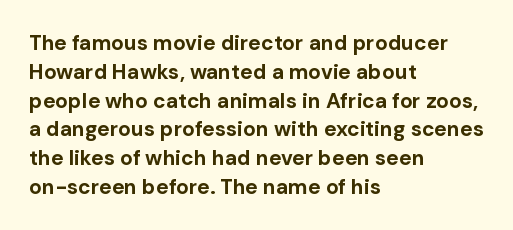
Leftover space on each line is placed entirely after the last word. The baseline area is clear. Tracking value appears to be zero — textbook default spacing. Is the type bold? Yes — the strokes are clearly thick and heavy.
